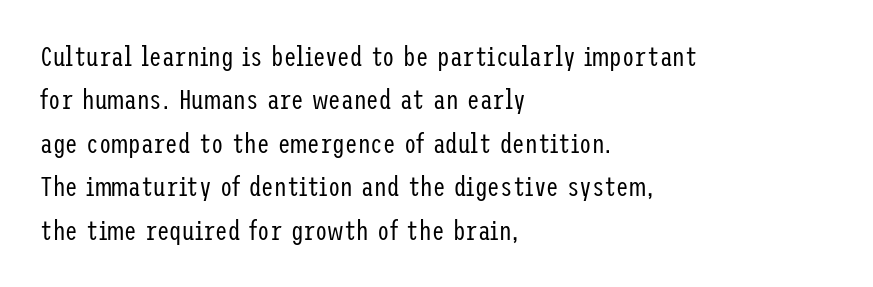
The image shows 28 px regular-weight, condensed sans-serif type, upright; set left-aligned, normal line spacing (1.55x), normal letter spacing, not underlined; low stroke contrast and a medium x-height.
